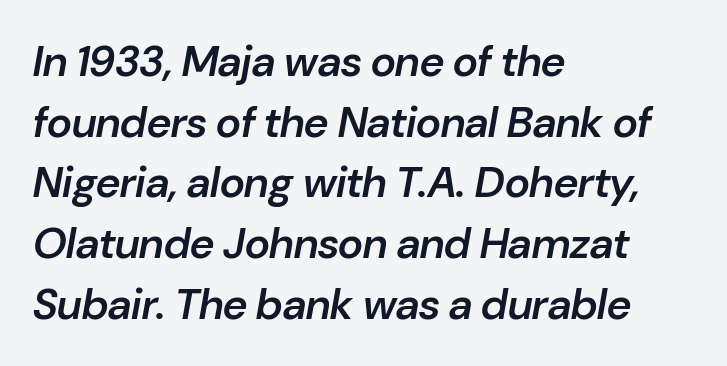
The image shows 43 px semibold type, italic (leaning right); set left-aligned, normal line spacing (1.41x), normal letter spacing, not underlined; low stroke contrast and a medium x-height.
